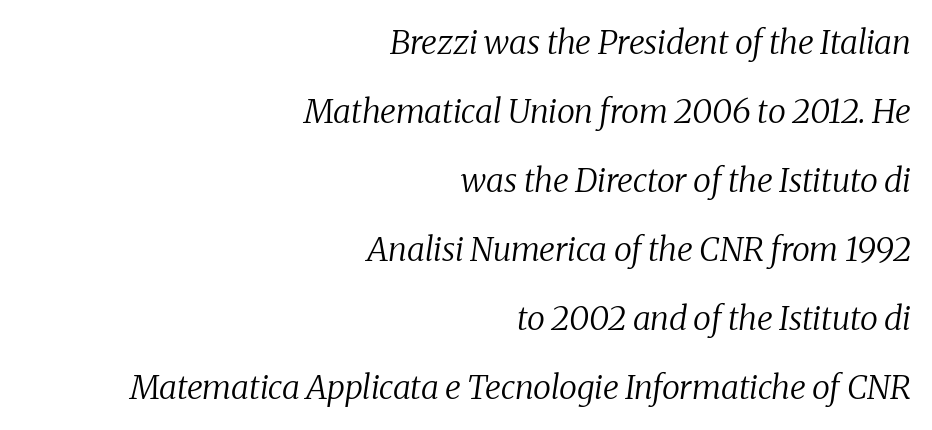
{"serif": "yes", "italic": "yes", "lean": "right", "slant_degrees": 8, "bold": "no", "weight": "regular", "width": "normal", "stroke_contrast": "medium", "x_height": "medium", "monospaced": "no", "underline": "no", "align": "right", "line_spacing": "loose", "line_spacing_ratio": 2.09, "letter_spacing": "normal", "letter_spacing_em": 0.0, "glyph_px": 33}
